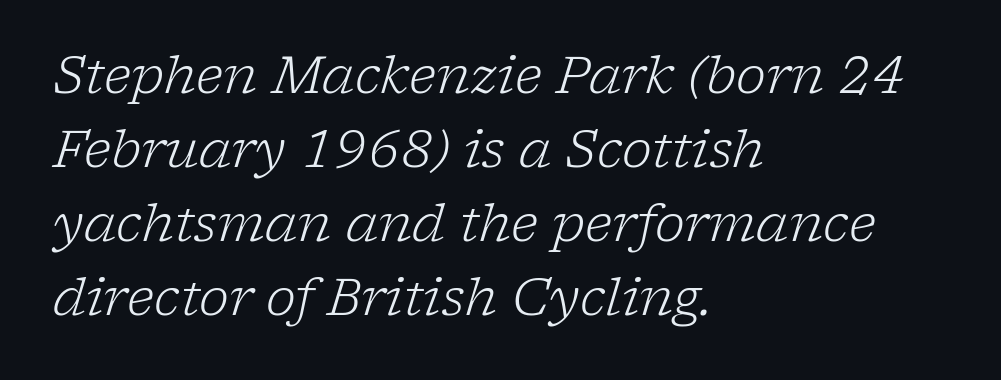
{"serif": "yes", "italic": "yes", "lean": "right", "slant_degrees": 17, "bold": "no", "weight": "light", "width": "normal", "stroke_contrast": "low", "x_height": "medium", "monospaced": "no", "underline": "no", "align": "left", "line_spacing": "normal", "line_spacing_ratio": 1.45, "letter_spacing": "normal", "letter_spacing_em": 0.0, "glyph_px": 51}
